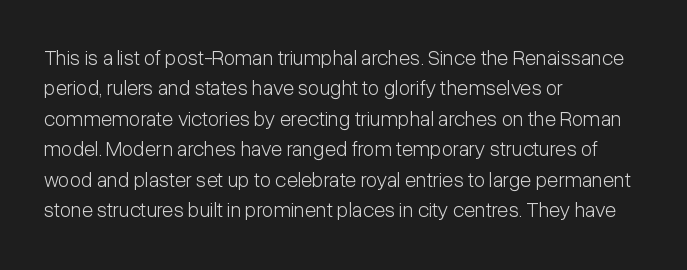
Letter spacing: default. Ink coverage per letter is moderate at most. The rag falls on the right side of this text block. Descenders are the only things crossing below the line. This block has exactly the height ordinary leading produces. This is the regular roman posture of the typeface.
